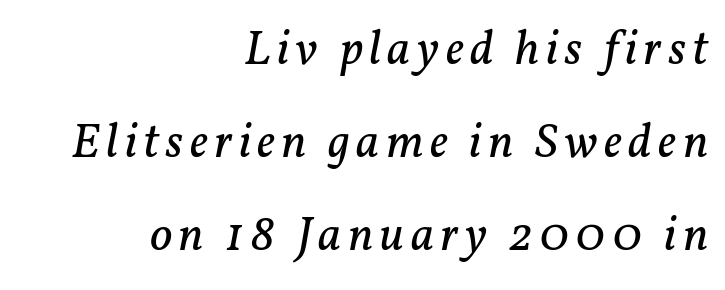
{"serif": "yes", "italic": "yes", "lean": "right", "slant_degrees": 11, "bold": "no", "weight": "regular", "width": "normal", "stroke_contrast": "low", "x_height": "medium", "monospaced": "no", "underline": "no", "align": "right", "line_spacing": "loose", "line_spacing_ratio": 1.9, "glyph_px": 49}
